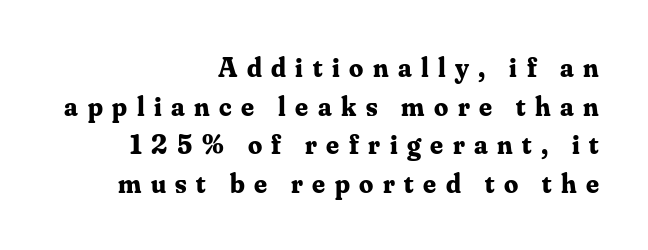
The letters carry serifs — small finishing strokes at the ends of their stems. The leading is moderate, giving the passage an even texture. The paragraph shown leans on its right margin. Loose tracking; the words dissolve into strings of separated letters. On the weight axis this lands at bold, roughly 700. Quick note: underline off.
